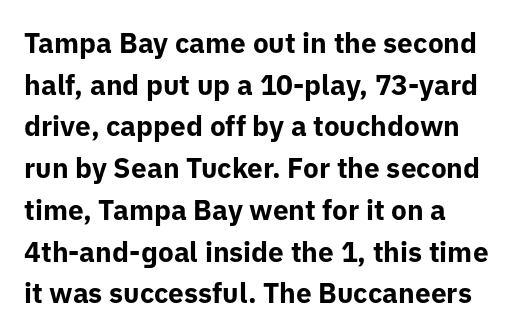
{"serif": "no", "italic": "no", "bold": "yes", "weight": "bold", "width": "normal", "stroke_contrast": "low", "x_height": "medium", "monospaced": "no", "underline": "no", "line_spacing": "normal", "line_spacing_ratio": 1.49, "letter_spacing": "normal", "letter_spacing_em": 0.0, "glyph_px": 28}
